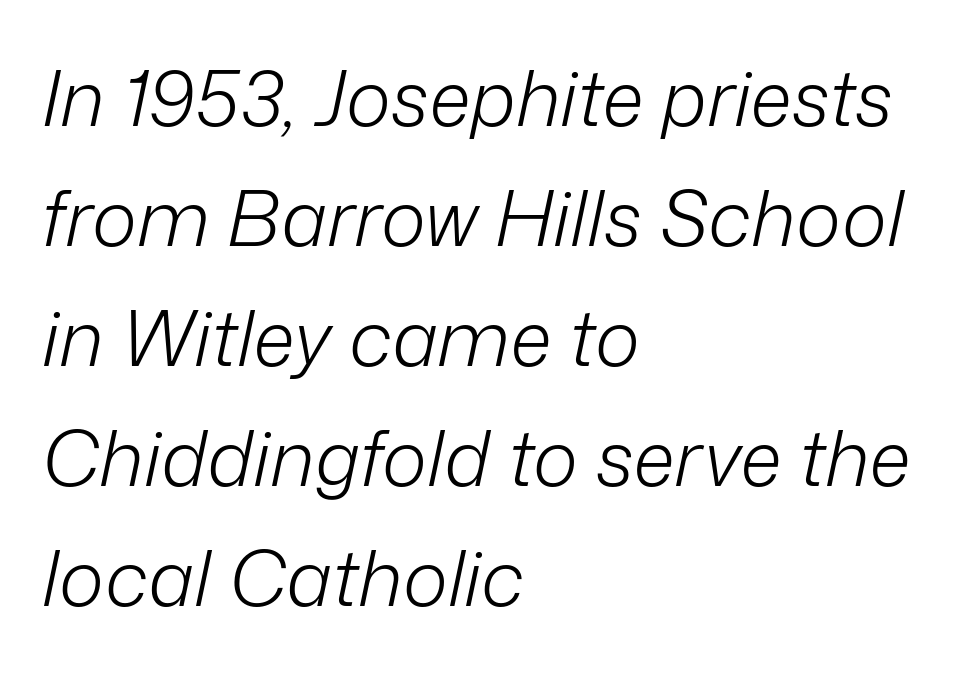
The image shows 77 px light type, italic (leaning right); set left-aligned, normal line spacing (1.56x), normal letter spacing, not underlined; low stroke contrast and a medium x-height.
